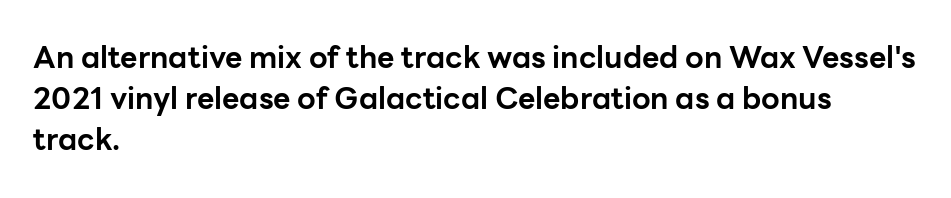
{"serif": "no", "italic": "no", "bold": "yes", "weight": "bold", "width": "normal", "stroke_contrast": "low", "x_height": "medium", "monospaced": "no", "underline": "no", "align": "left", "line_spacing": "normal", "line_spacing_ratio": 1.37, "letter_spacing": "normal", "letter_spacing_em": 0.0, "glyph_px": 30}
